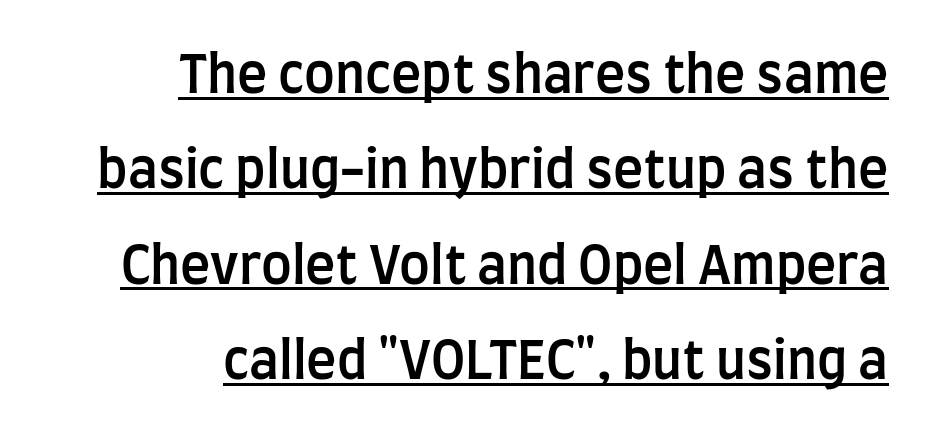
Students, observe the line beneath the letters — that is underlining. Caption: semibold face, moderately heavy strokes. Is there any slant? The stems are plumb. Leftover space on each line is placed entirely before the opening word. Short note: letters normally spaced. A typesetter would call this proportional, since set widths differ per character.
